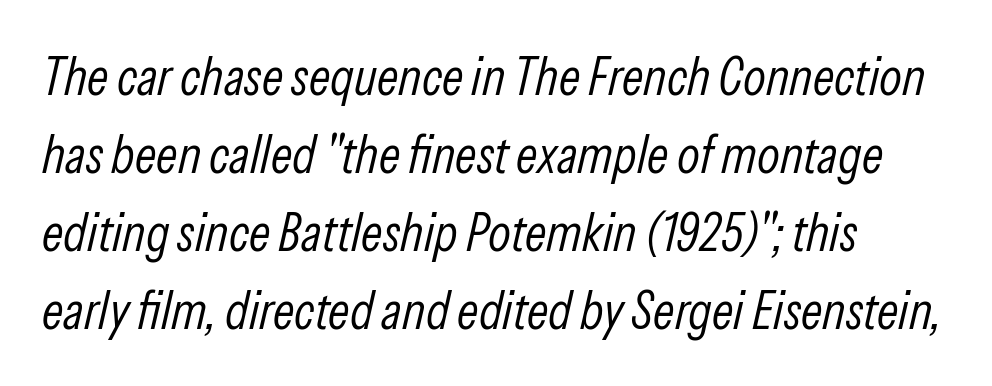
The image shows 53 px light, condensed type, italic (leaning right); set left-aligned, normal line spacing (1.47x), normal letter spacing, not underlined; low stroke contrast and a medium x-height.
